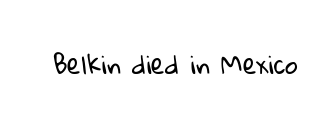
{"bold": "no", "underline": "no", "letter_spacing": "normal", "letter_spacing_em": 0.0, "glyph_px": 25}
